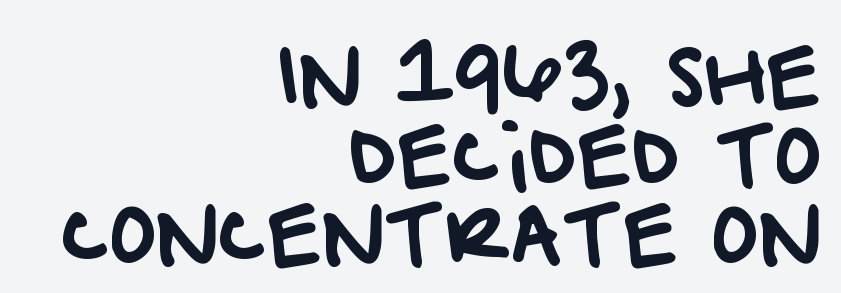
Visually the block forms a straight wall on the right and a jagged coastline on the left. The words here are not underlined. I'd call this a sans setting — the letters go barefoot. Quick note: interline space is minimal.
